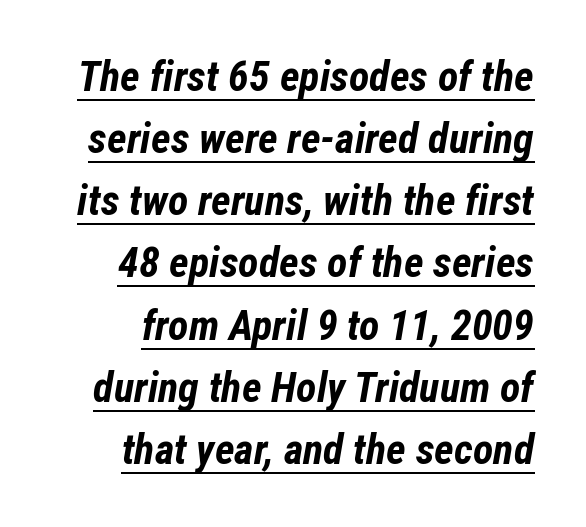
The letters sit at their default tracking, neither squeezed nor spread. The face used here is proportionally spaced, like ordinary book or web type. Plenty of ink on the page — the face is bold. The specimen includes a rule beneath the text block's lines. Notice how descenders clear the ascenders below comfortably — that's standard leading. The glyphs look as if they've been sheared to an angle.
